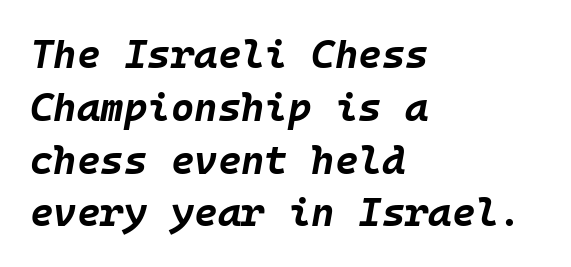
Q: Is the text bold? A: Yes.
Q: Is the text italic (slanted)? A: Yes, it leans right by about 10 degrees.
Q: Is the text underlined? A: No.
Q: How is the paragraph aligned? A: Left-aligned.
Q: Is the spacing between letters normal or unusually wide? A: Normal.
Q: Is the spacing between lines tight, normal or loose? A: Normal.
Q: Width (condensed, normal, or wide)? A: Normal.
Q: Stroke contrast? A: Low.
Q: x-height? A: Large.
Q: Monospaced? A: Yes.
